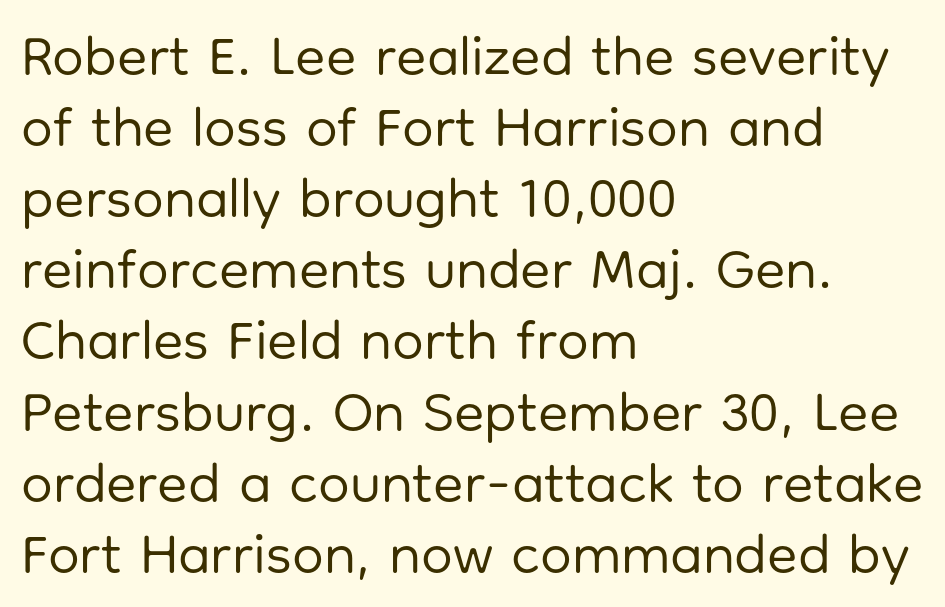
There is no visible air inserted between adjacent glyphs. Each letter keeps its own natural width here, so spacing adapts to shape. Summary of weight: not heavy and not bold. The space directly below the letters is spotless. Designer's note — italics off, roman on.
